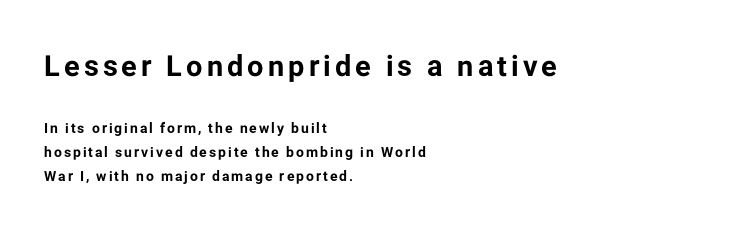
{"serif": "no", "italic": "no", "bold": "yes", "weight": "bold", "width": "normal", "stroke_contrast": "low", "x_height": "medium", "monospaced": "no", "underline": "no", "align": "left", "line_spacing_ratio": 1.72, "larger_block": "first", "size_ratio": 2.07, "glyph_px": 29}
